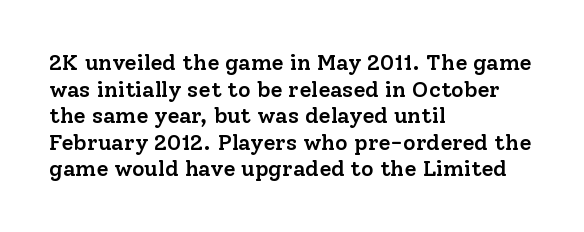
{"italic": "no", "bold": "semi", "underline": "no", "align": "left", "line_spacing_ratio": 1.21, "letter_spacing": "normal", "letter_spacing_em": 0.0, "glyph_px": 22}
